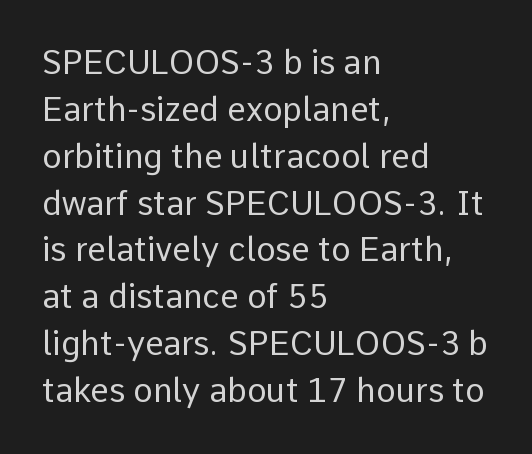
Check the space under the baseline: it is left empty. This sample has the flowing, uneven cadence of proportional lettering. Here the glyphs are tracked normally, forming tight word shapes. No extra ink here — the face is not bold. These lines stack with their left ends in a neat column. The rendering uses a moderate line-height, typical for paragraphs.
